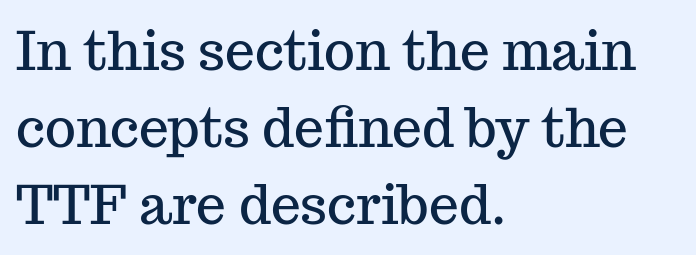
{"serif": "yes", "italic": "no", "width": "normal", "stroke_contrast": "medium", "x_height": "medium", "monospaced": "no", "underline": "no", "align": "left", "line_spacing": "normal", "line_spacing_ratio": 1.45, "letter_spacing": "normal", "letter_spacing_em": 0.0, "glyph_px": 53}
